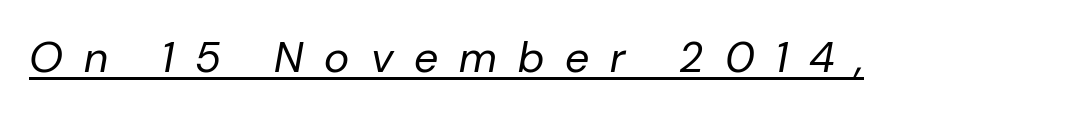
Q: Is the text bold? A: No.
Q: Is the text italic (slanted)? A: Yes, it leans right by about 10 degrees.
Q: Is the text underlined? A: Yes.
Q: Is the spacing between letters normal or unusually wide? A: Unusually wide.
Q: Width (condensed, normal, or wide)? A: Normal.
Q: Stroke contrast? A: Low.
Q: x-height? A: Medium.
Q: Monospaced? A: No.
